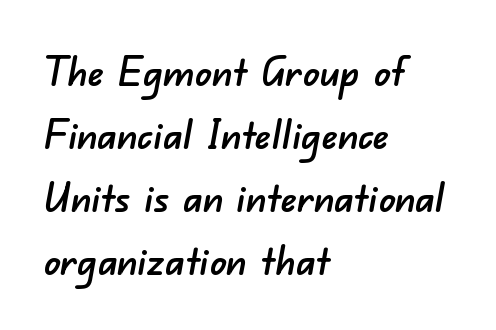
{"serif": "no", "width": "normal", "stroke_contrast": "low", "x_height": "small", "monospaced": "no", "underline": "no", "align": "left", "line_spacing": "normal", "line_spacing_ratio": 1.54, "letter_spacing": "normal", "letter_spacing_em": 0.0, "glyph_px": 41}
